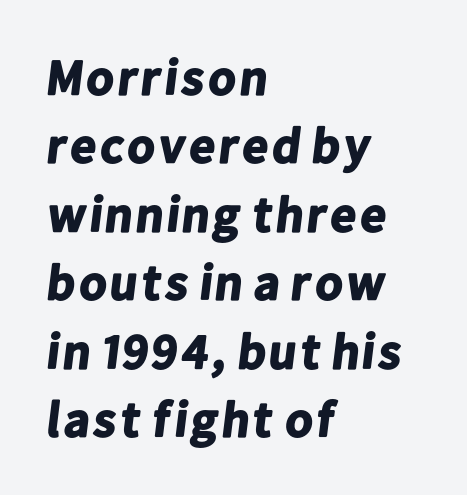
Q: Is the text bold? A: Yes.
Q: Is the typeface a serif or a sans-serif typeface? A: Sans-serif.
Q: Is the text underlined? A: No.
Q: How is the paragraph aligned? A: Left-aligned.
Q: Is the spacing between letters normal or unusually wide? A: Normal.
Q: Is the spacing between lines tight, normal or loose? A: Normal.
Q: Width (condensed, normal, or wide)? A: Normal.
Q: Stroke contrast? A: Low.
Q: x-height? A: Medium.
Q: Monospaced? A: No.
